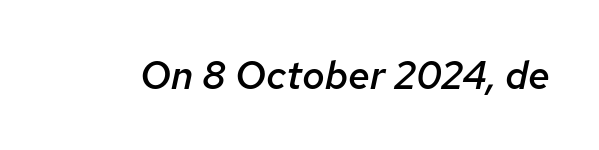
{"italic": "yes", "lean": "right", "slant_degrees": 12, "bold": "semi", "weight": "semibold", "width": "normal", "stroke_contrast": "low", "x_height": "medium", "monospaced": "no", "underline": "no", "letter_spacing": "normal", "letter_spacing_em": 0.0, "glyph_px": 39}
